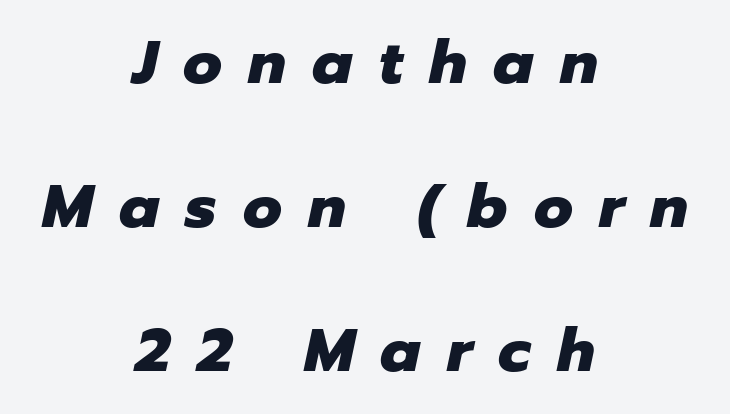
{"italic": "yes", "lean": "right", "slant_degrees": 12, "bold": "yes", "weight": "heavy", "width": "normal", "stroke_contrast": "low", "x_height": "medium", "monospaced": "no", "underline": "no", "align": "center", "line_spacing": "loose", "line_spacing_ratio": 2.4, "letter_spacing": "wide", "letter_spacing_em": 0.44, "glyph_px": 60}
